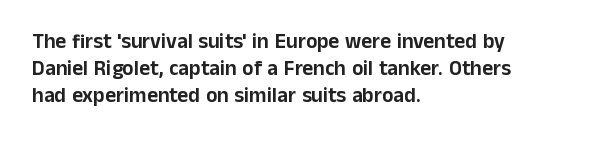
No word sits above an underline. Rendered with straight, roman letterforms. A typesetter would call this leading conventional body-copy spacing. Nothing unusual about the tracking: characters are spaced as the font intends. Line starts are locked; line ends wander.
